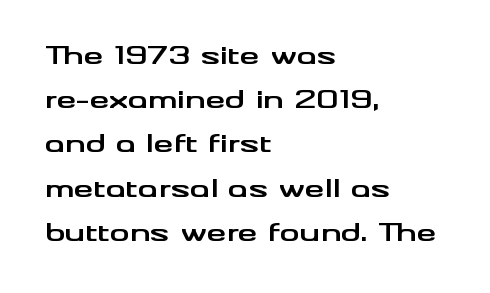
Anything drawn beneath the words? Only blank space. Glyph-to-glyph distance matches everyday printed text. The typesetting leans heavy: a genuine bold. Visually the block forms a straight wall on the left and a jagged coastline on the right.
